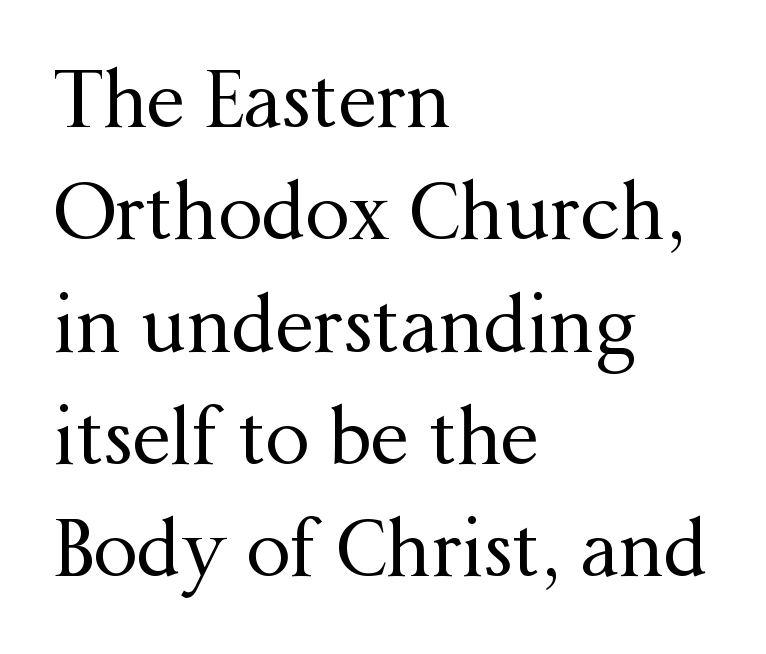
Style check: upright. The type family on display is of the serif kind. Looks like regular typesetting: each glyph gets only the width it needs. Think standard paragraph weight, or any step lighter than that.
